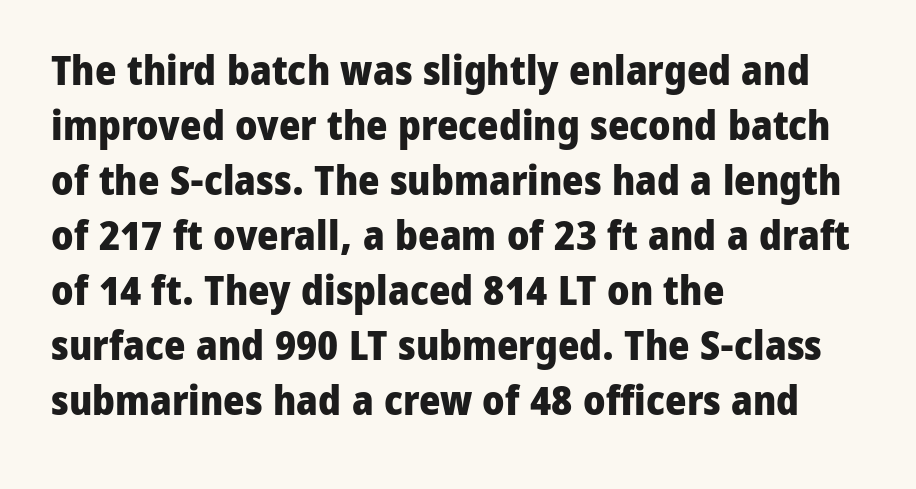
The image shows 41 px heavy sans-serif type, upright; set left-aligned, normal line spacing (1.34x), normal letter spacing, not underlined; low stroke contrast and a medium x-height.
